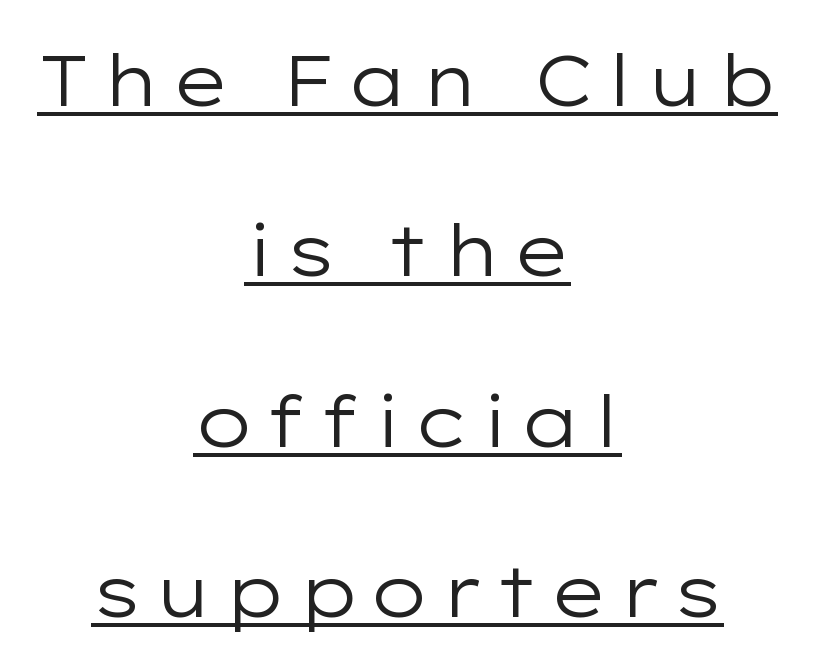
The image shows 71 px regular-weight, wide sans-serif type, upright; set centered, loose line spacing (2.4x), underlined; low stroke contrast and a medium x-height.
